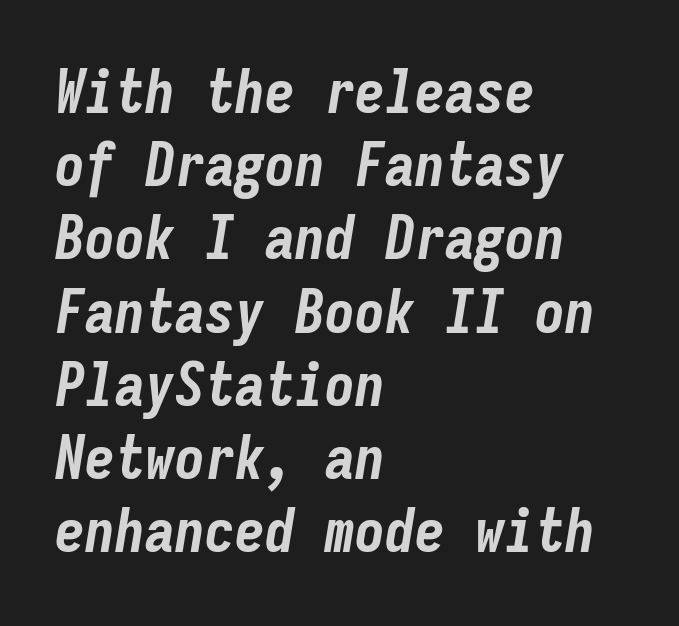
Q: Is the text bold? A: Yes.
Q: Is the text italic (slanted)? A: Yes, it leans right by about 9 degrees.
Q: Is the text underlined? A: No.
Q: How is the paragraph aligned? A: Left-aligned.
Q: Is the spacing between letters normal or unusually wide? A: Normal.
Q: Width (condensed, normal, or wide)? A: Condensed.
Q: Stroke contrast? A: Low.
Q: x-height? A: Medium.
Q: Monospaced? A: Yes.
